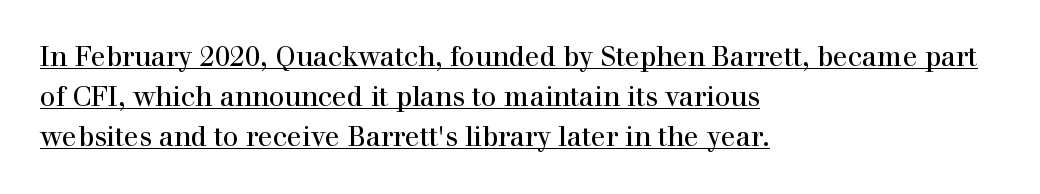
The rendering uses a moderate line-height, typical for paragraphs. Is the letter spacing exaggerated? No — it looks like the ordinary default. These lines were composed using upright roman letters. Looks like someone drew a line under every word here. Each line starts at the same left margin while the right side varies.
